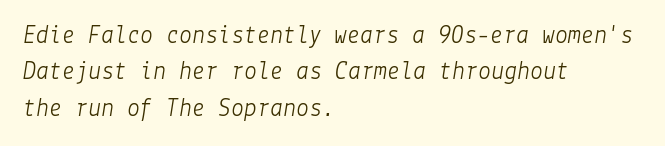
{"italic": "yes", "lean": "right", "slant_degrees": 9, "bold": "no", "underline": "no", "align": "left", "line_spacing": "normal", "line_spacing_ratio": 1.4, "letter_spacing": "normal", "letter_spacing_em": 0.0, "glyph_px": 26}
